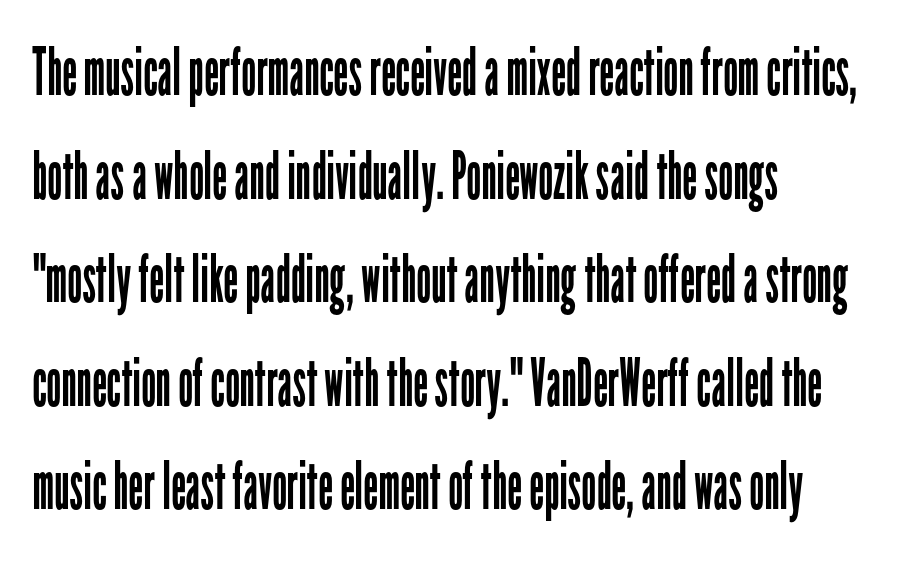
The image shows 66 px regular-weight, condensed sans-serif type, upright; set left-aligned, normal line spacing (1.57x), normal letter spacing, not underlined; low stroke contrast and a medium x-height.
